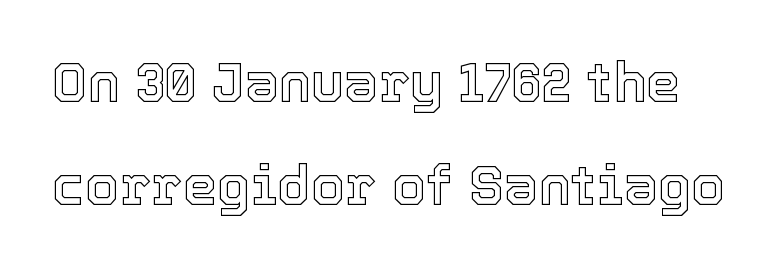
Q: Is the text italic (slanted)? A: No, it is upright.
Q: Is the text underlined? A: No.
Q: Is the spacing between letters normal or unusually wide? A: Normal.
Q: Width (condensed, normal, or wide)? A: Normal.
Q: x-height? A: Medium.
Q: Monospaced? A: No.
